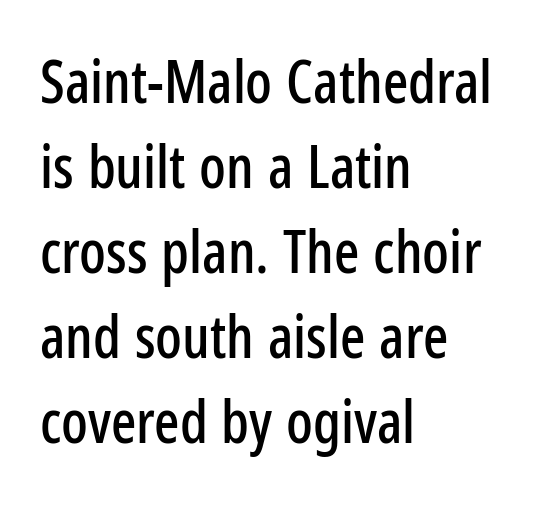
The image shows 59 px condensed sans-serif type, upright; set left-aligned, normal line spacing (1.44x), normal letter spacing, not underlined; low stroke contrast and a medium x-height.
